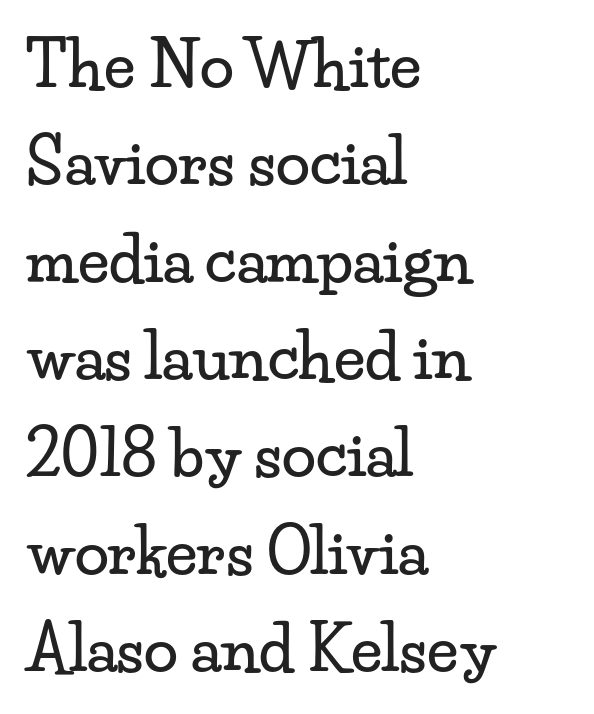
The image shows 62 px wide serif type, upright; set left-aligned, normal line spacing (1.57x), normal letter spacing, not underlined; low stroke contrast and a small x-height.
